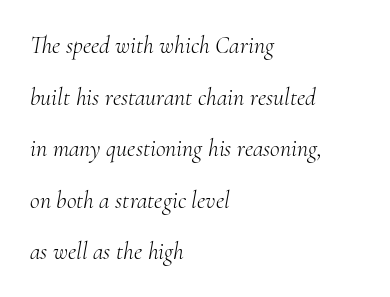
{"italic": "yes", "lean": "right", "slant_degrees": 10, "bold": "no", "underline": "no", "align": "left", "line_spacing": "loose", "line_spacing_ratio": 2.15, "letter_spacing": "normal", "letter_spacing_em": 0.0, "glyph_px": 24}
